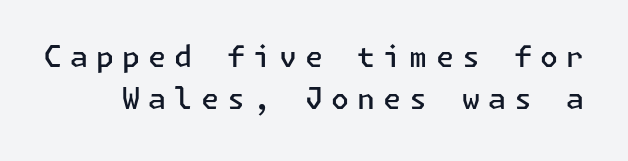
The face used here is a semibold: visibly heavier than regular, lighter than bold. Do the letters lean? They stand straight. Has an underline been added? It has not. A normal amount of white space separates one row of letters from the next. The horizontal fit of the characters is loose and conspicuously gappy.
